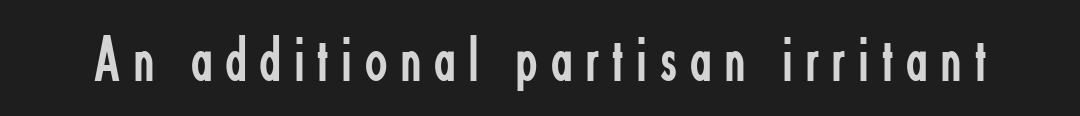
Q: Is the text bold? A: No.
Q: Is the text italic (slanted)? A: No, it is upright.
Q: Is the typeface a serif or a sans-serif typeface? A: Sans-serif.
Q: Is the text underlined? A: No.
Q: Is the spacing between letters normal or unusually wide? A: Unusually wide.
Q: Width (condensed, normal, or wide)? A: Condensed.
Q: Stroke contrast? A: Low.
Q: x-height? A: Small.
Q: Monospaced? A: No.
